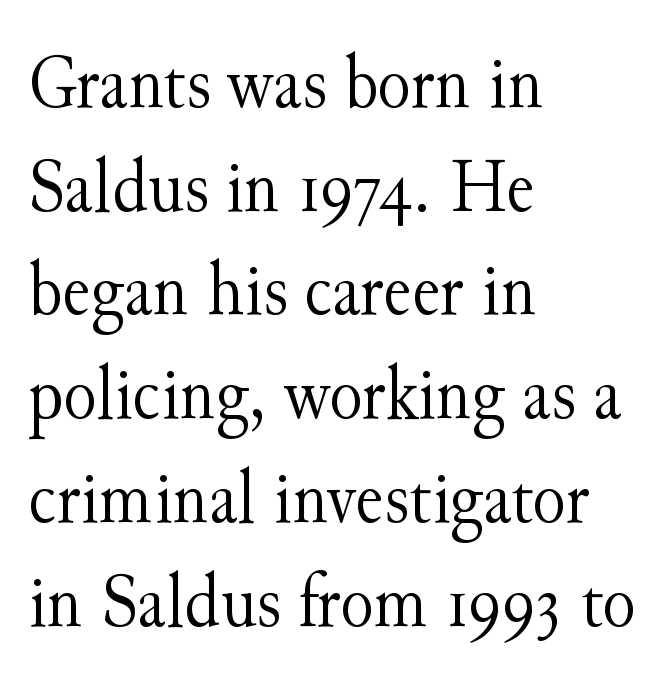
{"serif": "yes", "italic": "no", "bold": "no", "weight": "light", "width": "normal", "stroke_contrast": "medium", "x_height": "small", "monospaced": "no", "underline": "no", "align": "left", "line_spacing": "normal", "line_spacing_ratio": 1.33, "letter_spacing": "normal", "letter_spacing_em": 0.0, "glyph_px": 78}
